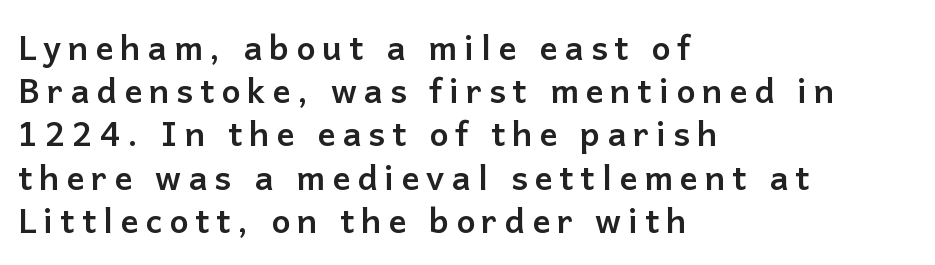
The image shows 34 px semibold sans-serif type, upright; set left-aligned, normal line spacing (1.27x), unusually wide letter spacing (+0.2 em), not underlined; low stroke contrast and a medium x-height.
